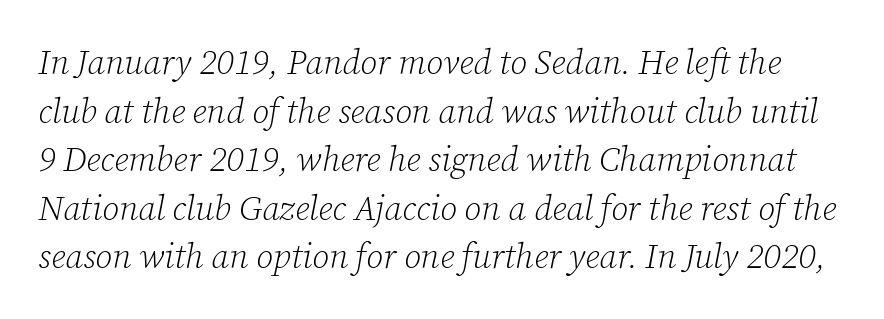
{"serif": "yes", "italic": "yes", "lean": "right", "slant_degrees": 12, "bold": "no", "weight": "light", "width": "normal", "stroke_contrast": "low", "x_height": "medium", "monospaced": "no", "underline": "no", "line_spacing": "normal", "line_spacing_ratio": 1.43, "letter_spacing": "normal", "letter_spacing_em": 0.0, "glyph_px": 34}
